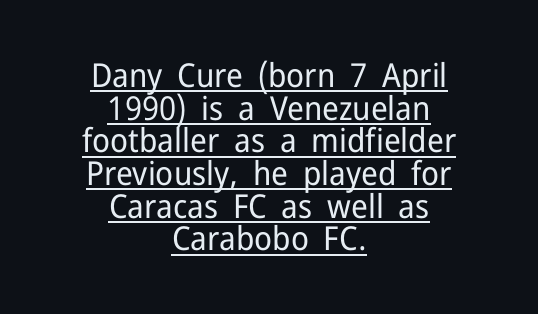
{"serif": "no", "italic": "no", "bold": "no", "weight": "regular", "width": "normal", "stroke_contrast": "low", "x_height": "medium", "monospaced": "no", "underline": "yes", "align": "center", "line_spacing": "tight", "line_spacing_ratio": 0.99, "letter_spacing": "normal", "letter_spacing_em": 0.0, "glyph_px": 33}
